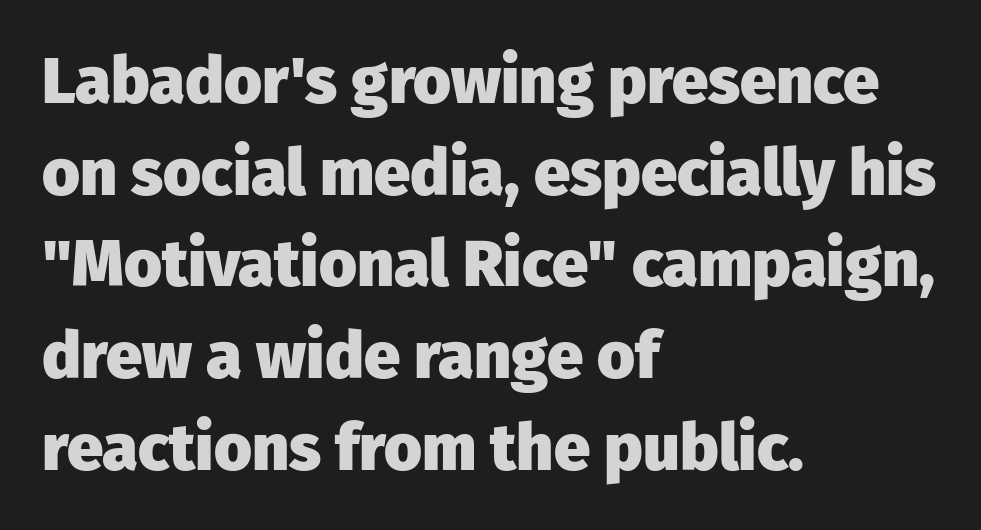
Each letter keeps its own natural width here, so spacing adapts to shape. The type sits square on the baseline with zero lean. Is this a sans? Yes — the strokes have no serifs. Typographic density is high because the face is bold.
